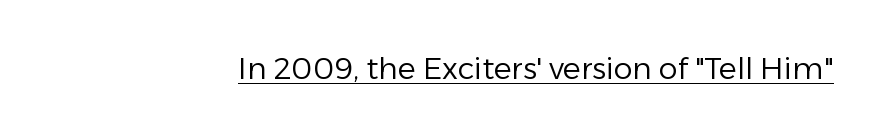
{"serif": "no", "italic": "no", "bold": "no", "weight": "regular", "width": "normal", "stroke_contrast": "low", "x_height": "medium", "monospaced": "no", "underline": "yes", "letter_spacing": "normal", "letter_spacing_em": 0.0, "glyph_px": 30}
